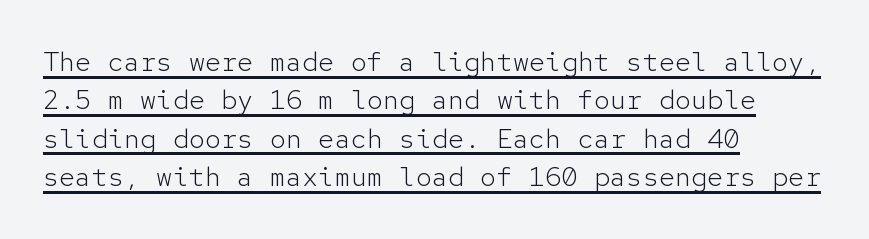
Q: Is the text bold? A: No.
Q: Is the text italic (slanted)? A: No, it is upright.
Q: Is the text underlined? A: Yes.
Q: How is the paragraph aligned? A: Left-aligned.
Q: Is the spacing between letters normal or unusually wide? A: Normal.
Q: Is the spacing between lines tight, normal or loose? A: Normal.
